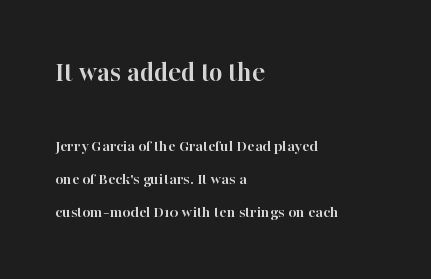
Compared with a centered layout, this one pins lines to the left instead. What kind of face is this? One with serifs. Descender tails drop into unmarked territory. Whoever set this made the first block the dominant, larger element. The rendering uses natural spacing where letterforms have individual widths.
